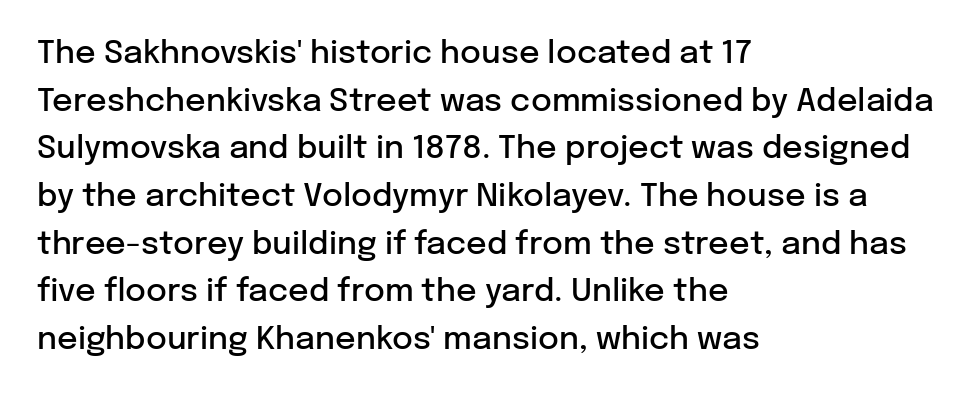
{"serif": "no", "italic": "no", "bold": "semi", "weight": "semibold", "width": "normal", "stroke_contrast": "low", "x_height": "medium", "monospaced": "no", "underline": "no", "align": "left", "line_spacing": "normal", "line_spacing_ratio": 1.49, "letter_spacing": "normal", "letter_spacing_em": 0.0, "glyph_px": 32}
